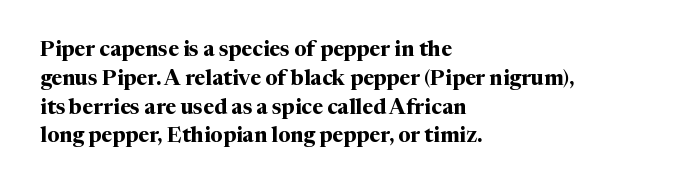
{"italic": "no", "bold": "yes", "underline": "no", "align": "left", "line_spacing": "normal", "line_spacing_ratio": 1.37, "letter_spacing": "normal", "letter_spacing_em": 0.0, "glyph_px": 21}
